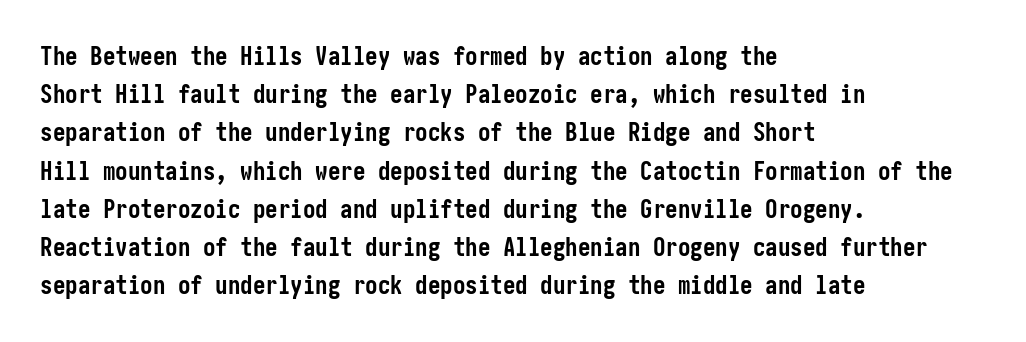
Q: Is the text bold? A: Yes.
Q: Is the text italic (slanted)? A: No, it is upright.
Q: Is the text underlined? A: No.
Q: How is the paragraph aligned? A: Left-aligned.
Q: Is the spacing between letters normal or unusually wide? A: Normal.
Q: Is the spacing between lines tight, normal or loose? A: Normal.
